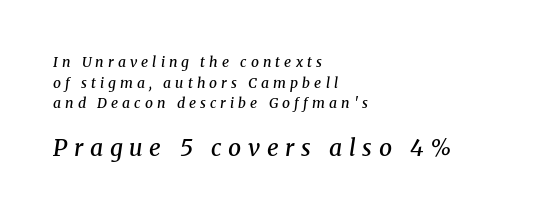
The image shows 23 px text type, italic (leaning right); set left-aligned, normal line spacing (1.47x), unusually wide letter spacing (+0.29 em), not underlined; the second (bottom) block is 1.64x larger.
